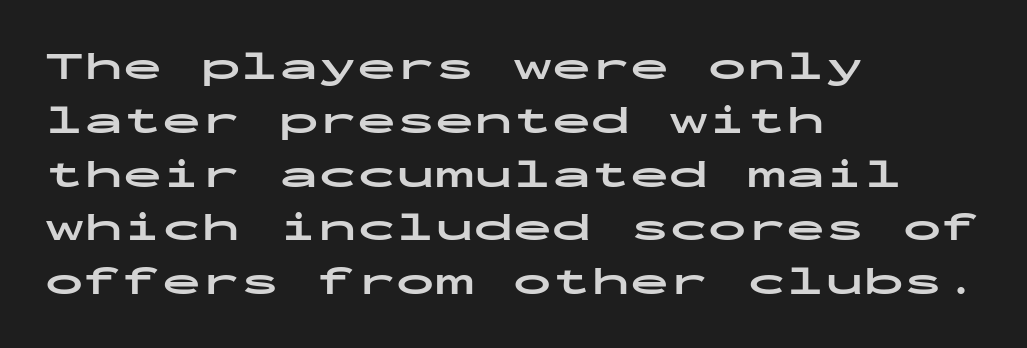
{"serif": "no", "italic": "no", "bold": "yes", "weight": "bold", "width": "wide", "stroke_contrast": "low", "x_height": "medium", "monospaced": "yes", "underline": "no", "align": "left", "line_spacing": "normal", "line_spacing_ratio": 1.38, "letter_spacing": "normal", "letter_spacing_em": 0.0, "glyph_px": 39}
